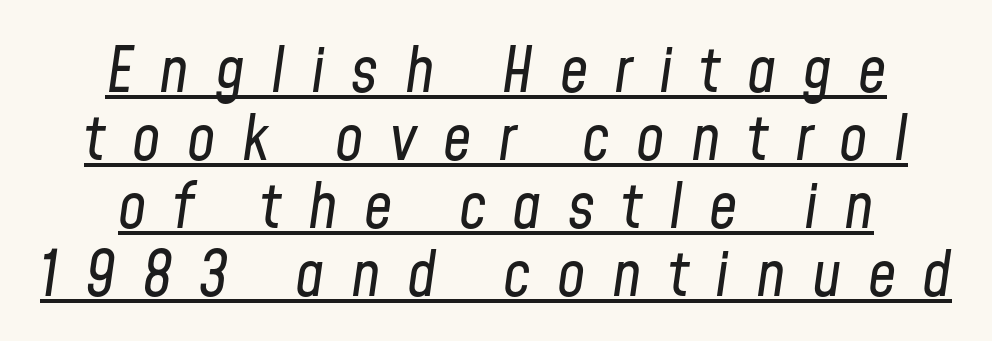
The image shows 63 px regular-weight, condensed type, italic (leaning right); set centered, tight line spacing (1.08x), unusually wide letter spacing (+0.42 em), underlined; low stroke contrast and a medium x-height.
